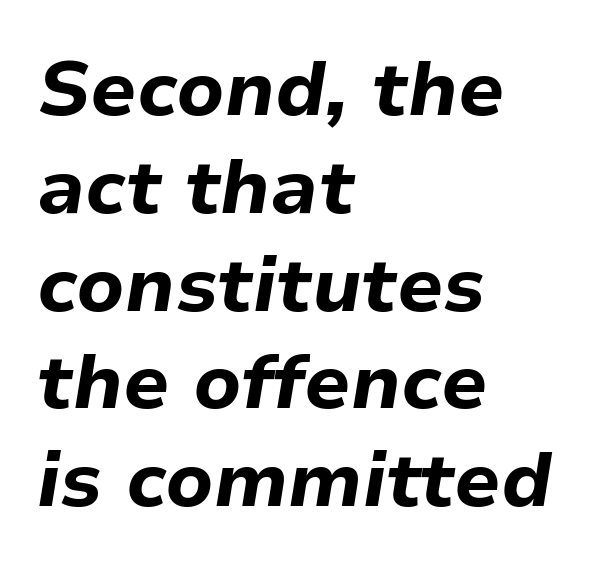
Heavy-handed strokes throughout: this text is bold. This block has exactly the height ordinary leading produces. Observe the ordinary spacing: letters are neighbours, not strangers. The passage shown is not underscored anywhere. Is this a fixed-width face? No — the glyphs have proportional, varying widths. Does the lettering tilt? It does — this is italic.
